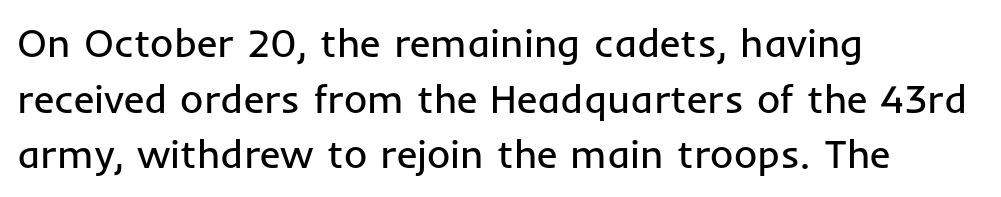
The lines in this sample share a left origin and differ only in where they stop. A typesetter would mark this as roman, not italic. The weight tops out at a normal text grade. This sample has the flowing, uneven cadence of proportional lettering.
